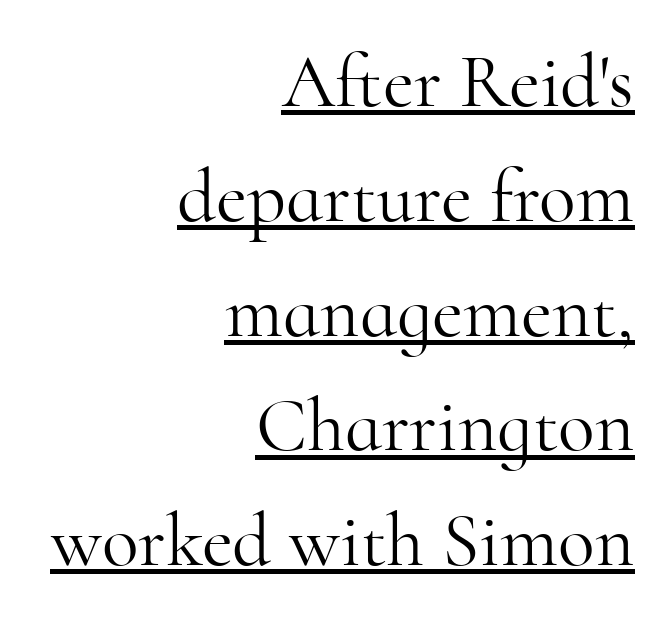
Q: Is the text bold? A: No.
Q: Is the text italic (slanted)? A: No, it is upright.
Q: Is the typeface a serif or a sans-serif typeface? A: Serif.
Q: Is the text underlined? A: Yes.
Q: How is the paragraph aligned? A: Right-aligned.
Q: Is the spacing between letters normal or unusually wide? A: Normal.
Q: Is the spacing between lines tight, normal or loose? A: Normal.
Q: Width (condensed, normal, or wide)? A: Normal.
Q: Stroke contrast? A: High.
Q: x-height? A: Small.
Q: Monospaced? A: No.
